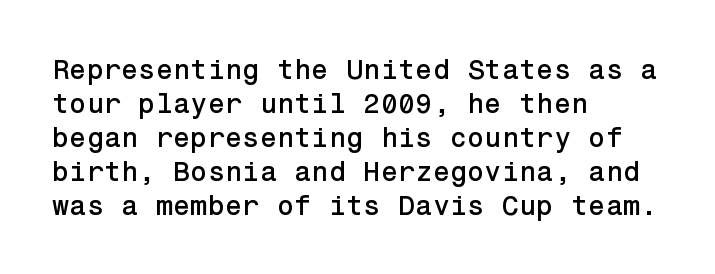
The image shows 28 px sans-serif type, upright; set left-aligned, line spacing 1.21x, normal letter spacing, not underlined; low stroke contrast and a medium x-height.
